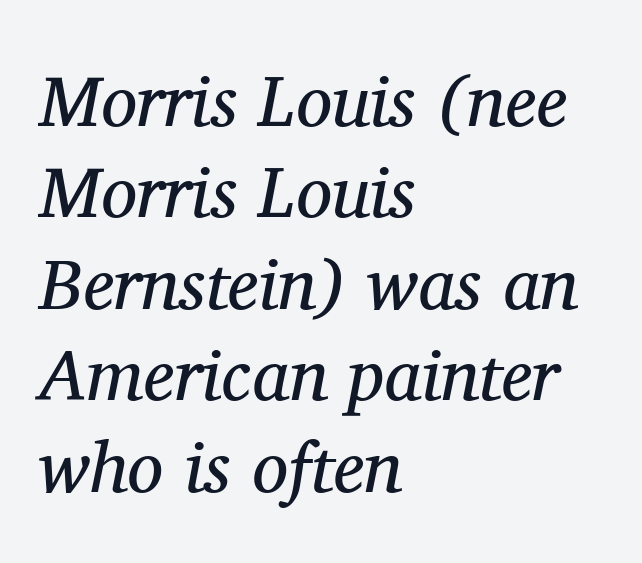
Lines of text with bare space underneath. Is this a fixed-width face? No — the glyphs have proportional, varying widths. Weight: regular or lighter. Each line starts at the same left margin while the right side varies. The rendering shows small feet on the letterforms — a serif design. Short note: letters normally spaced.
